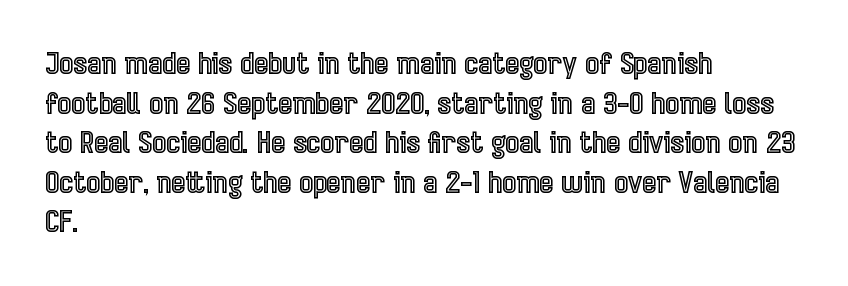
{"italic": "no", "width": "condensed", "x_height": "medium", "monospaced": "no", "underline": "no", "align": "left", "line_spacing": "normal", "line_spacing_ratio": 1.32, "letter_spacing": "normal", "letter_spacing_em": 0.0, "glyph_px": 30}
